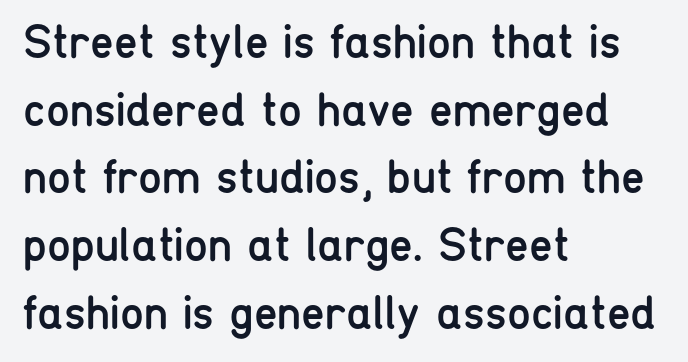
The image shows 48 px regular-weight, condensed sans-serif type, upright; set left-aligned, normal line spacing (1.41x), normal letter spacing, not underlined; low stroke contrast and a medium x-height.
